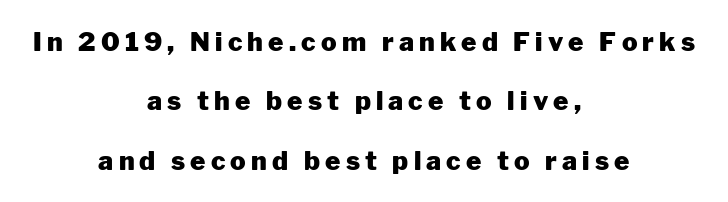
The image shows 26 px bold type, upright; set centered, loose line spacing (2.28x), unusually wide letter spacing (+0.2 em), not underlined.
